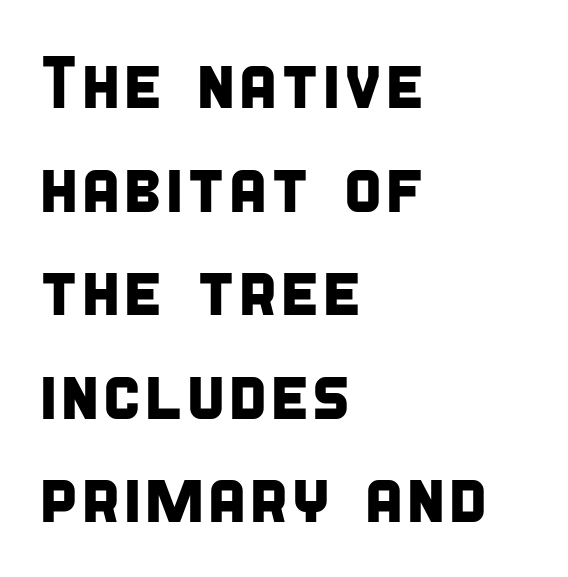
The image shows 74 px condensed sans-serif type; set left-aligned, normal line spacing (1.4x), normal letter spacing, not underlined; low stroke contrast and a large x-height.
